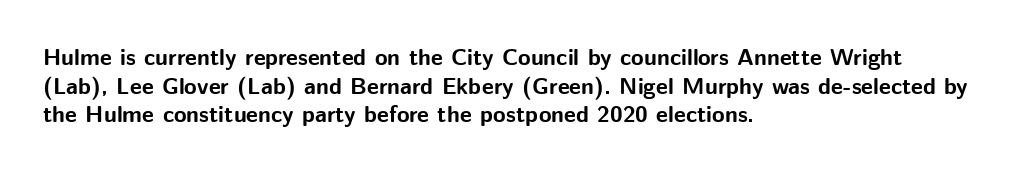
Every character sits straight up, as roman type does. Stroke thickness is high; the sample reads as a true bold. Inter-character spacing is left at the font's built-in metrics. Casual observation: everything's shoved over to the left. The specimen omits any rule beneath the text block's lines.
